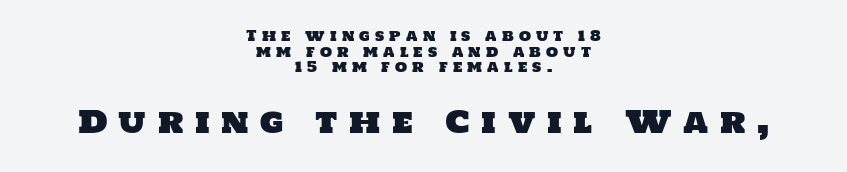
{"serif": "no", "width": "normal", "stroke_contrast": "low", "x_height": "large", "monospaced": "no", "underline": "no", "align": "center", "line_spacing": "tight", "line_spacing_ratio": 1.11, "letter_spacing": "wide", "letter_spacing_em": 0.37, "larger_block": "second", "size_ratio": 2.21, "glyph_px": 31}
